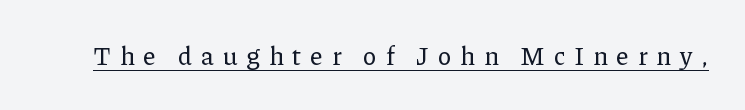
The image shows 25 px text type, upright; set unusually wide letter spacing (+0.35 em), underlined.
